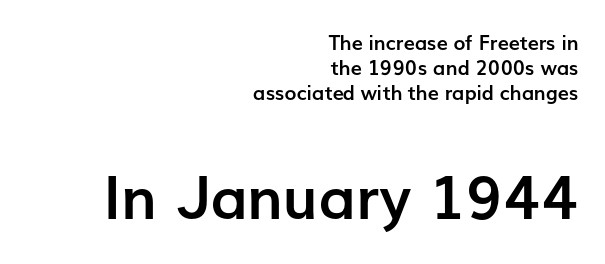
{"serif": "no", "italic": "no", "bold": "yes", "weight": "semibold", "width": "normal", "stroke_contrast": "low", "x_height": "medium", "monospaced": "no", "underline": "no", "align": "right", "line_spacing_ratio": 1.24, "letter_spacing": "normal", "letter_spacing_em": 0.0, "larger_block": "second", "size_ratio": 3.0, "glyph_px": 60}
